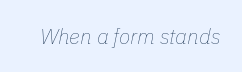
The image shows 21 px text type, italic (leaning right); set normal letter spacing, not underlined.
